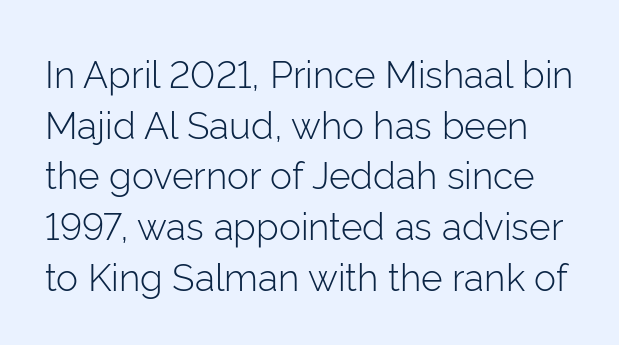
{"serif": "no", "italic": "no", "bold": "no", "weight": "light", "width": "normal", "stroke_contrast": "low", "x_height": "medium", "monospaced": "no", "underline": "no", "line_spacing": "normal", "line_spacing_ratio": 1.37, "letter_spacing": "normal", "letter_spacing_em": 0.0, "glyph_px": 37}
